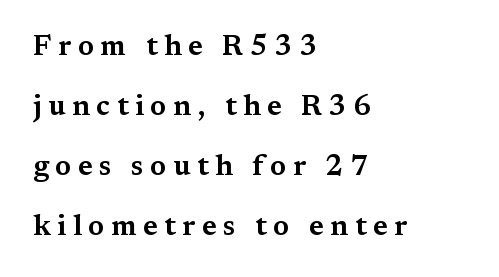
Q: Is the text italic (slanted)? A: No, it is upright.
Q: Is the typeface a serif or a sans-serif typeface? A: Serif.
Q: Is the text underlined? A: No.
Q: How is the paragraph aligned? A: Left-aligned.
Q: Is the spacing between letters normal or unusually wide? A: Unusually wide.
Q: Is the spacing between lines tight, normal or loose? A: Loose.
Q: Width (condensed, normal, or wide)? A: Wide.
Q: Stroke contrast? A: Medium.
Q: x-height? A: Medium.
Q: Monospaced? A: No.
